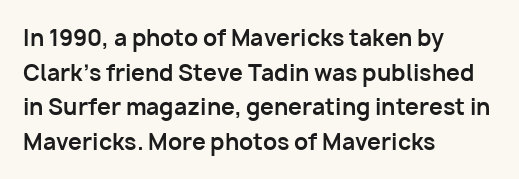
This sample uses an upright cut, with every glyph sitting square on the baseline. Whoever set this chose a conventional vertical rhythm. Students, note that the glyphs here touch the page at normal intervals. Strokes here are thick enough to call this a true bold.
